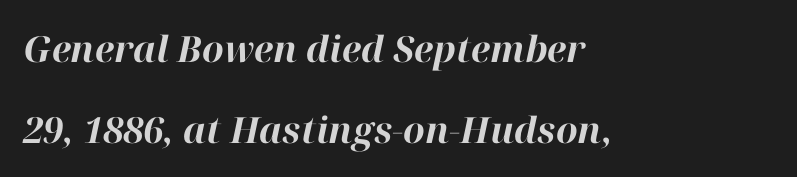
{"italic": "yes", "lean": "right", "slant_degrees": 12, "bold": "yes", "weight": "bold", "width": "normal", "stroke_contrast": "high", "x_height": "medium", "monospaced": "no", "underline": "no", "align": "left", "line_spacing": "loose", "line_spacing_ratio": 2.24, "letter_spacing": "normal", "letter_spacing_em": 0.0, "glyph_px": 36}
